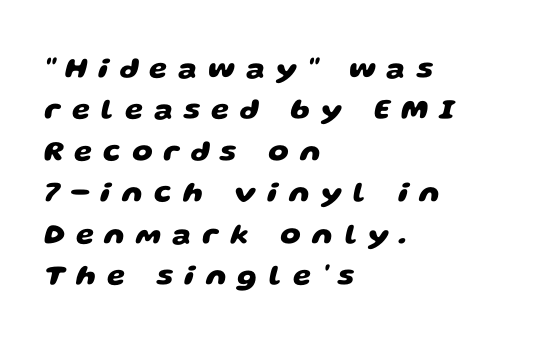
Q: Is the text bold? A: Yes.
Q: Is the typeface a serif or a sans-serif typeface? A: Sans-serif.
Q: Is the text underlined? A: No.
Q: How is the paragraph aligned? A: Left-aligned.
Q: Is the spacing between letters normal or unusually wide? A: Unusually wide.
Q: Is the spacing between lines tight, normal or loose? A: Normal.
Q: Width (condensed, normal, or wide)? A: Wide.
Q: Stroke contrast? A: Low.
Q: x-height? A: Large.
Q: Monospaced? A: No.
